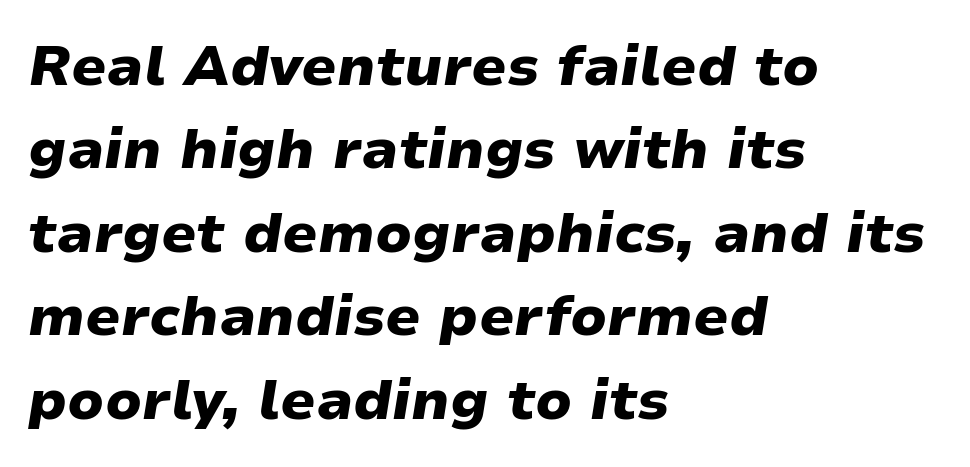
Spacing verdict: proportional, widths tailored to each character. Horizontal alignment here is leftward, the default for most running prose. Slant detected: the letters are inclined. The letters sit at their default tracking, neither squeezed nor spread.
